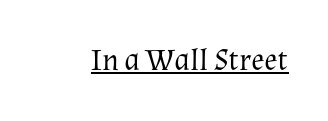
{"serif": "yes", "italic": "no", "bold": "no", "weight": "regular", "width": "normal", "stroke_contrast": "medium", "x_height": "medium", "monospaced": "no", "underline": "yes", "letter_spacing": "normal", "letter_spacing_em": 0.0, "glyph_px": 31}
